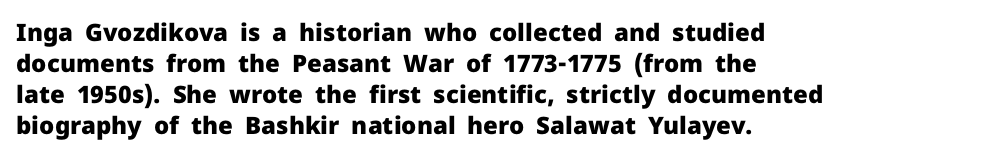
{"italic": "no", "bold": "yes", "underline": "no", "align": "left", "line_spacing": "normal", "line_spacing_ratio": 1.29, "letter_spacing": "normal", "letter_spacing_em": 0.0, "glyph_px": 24}
